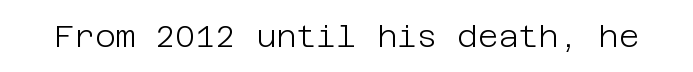
The image shows 31 px light sans-serif type, upright; set normal letter spacing, not underlined; low stroke contrast and a large x-height.
